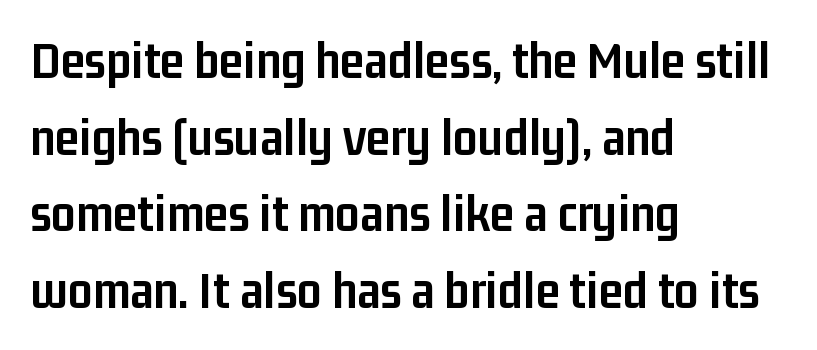
Q: Is the text bold? A: Yes.
Q: Is the text italic (slanted)? A: No, it is upright.
Q: Is the typeface a serif or a sans-serif typeface? A: Sans-serif.
Q: Is the text underlined? A: No.
Q: How is the paragraph aligned? A: Left-aligned.
Q: Is the spacing between letters normal or unusually wide? A: Normal.
Q: Is the spacing between lines tight, normal or loose? A: Normal.
Q: Width (condensed, normal, or wide)? A: Condensed.
Q: Stroke contrast? A: Low.
Q: x-height? A: Medium.
Q: Monospaced? A: No.
